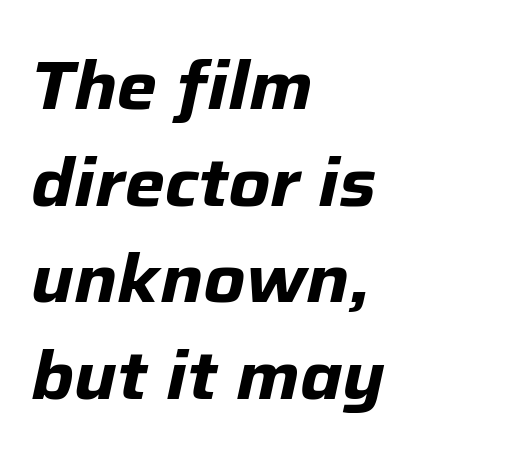
Q: Is the text bold? A: Yes.
Q: Is the text italic (slanted)? A: Yes, it leans right by about 12 degrees.
Q: Is the text underlined? A: No.
Q: How is the paragraph aligned? A: Left-aligned.
Q: Is the spacing between letters normal or unusually wide? A: Normal.
Q: Is the spacing between lines tight, normal or loose? A: Normal.
Q: Width (condensed, normal, or wide)? A: Normal.
Q: Stroke contrast? A: Low.
Q: x-height? A: Medium.
Q: Monospaced? A: No.
